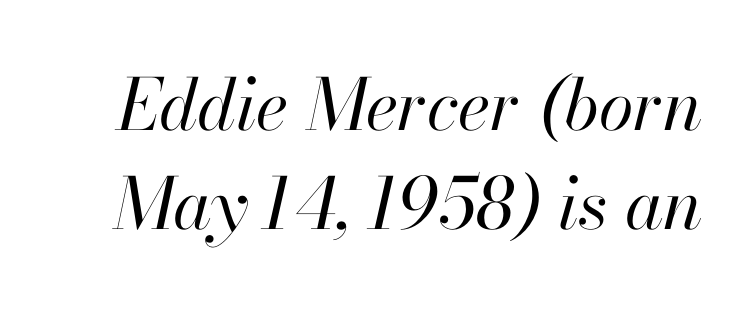
Q: Is the text bold? A: No.
Q: Is the text italic (slanted)? A: Yes, it leans right by about 13 degrees.
Q: Is the text underlined? A: No.
Q: Is the spacing between letters normal or unusually wide? A: Normal.
Q: Is the spacing between lines tight, normal or loose? A: Normal.
Q: Width (condensed, normal, or wide)? A: Normal.
Q: Stroke contrast? A: High.
Q: x-height? A: Small.
Q: Monospaced? A: No.
